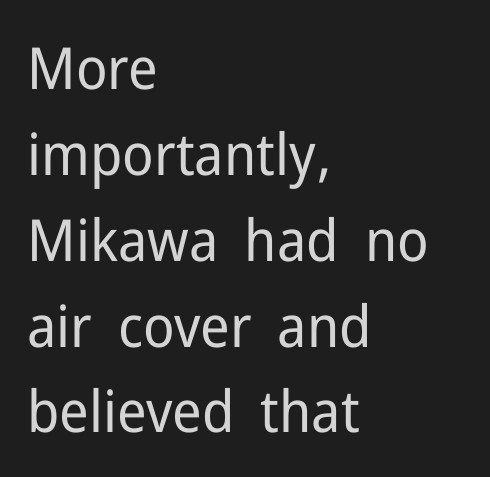
The setting favours the left margin, as ordinary paragraphs usually do. The typeface has the unassuming heft of standard copy or less. Varying glyph widths throughout — classic text-font behaviour. The tracking reads as untouched default to a designer's eye. Is there any slant? The stems are plumb.
